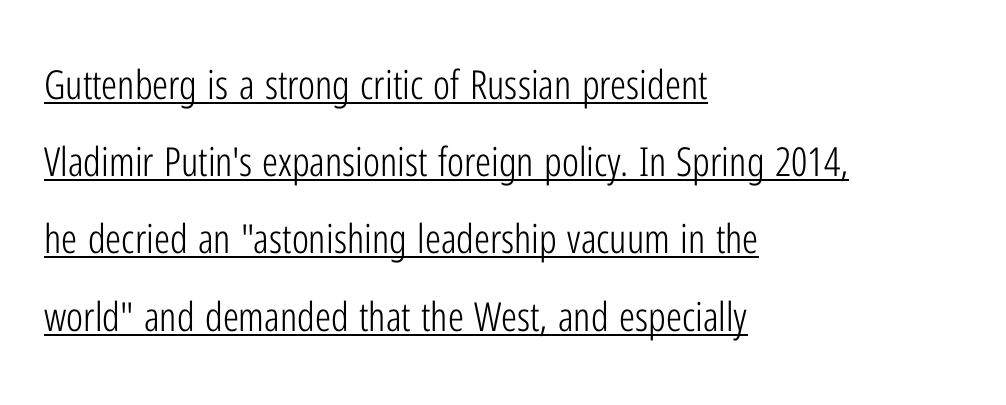
Q: Is the text bold? A: No.
Q: Is the text italic (slanted)? A: No, it is upright.
Q: Is the typeface a serif or a sans-serif typeface? A: Sans-serif.
Q: Is the text underlined? A: Yes.
Q: How is the paragraph aligned? A: Left-aligned.
Q: Is the spacing between letters normal or unusually wide? A: Normal.
Q: Is the spacing between lines tight, normal or loose? A: Loose.
Q: Width (condensed, normal, or wide)? A: Condensed.
Q: Stroke contrast? A: Low.
Q: x-height? A: Medium.
Q: Monospaced? A: No.
